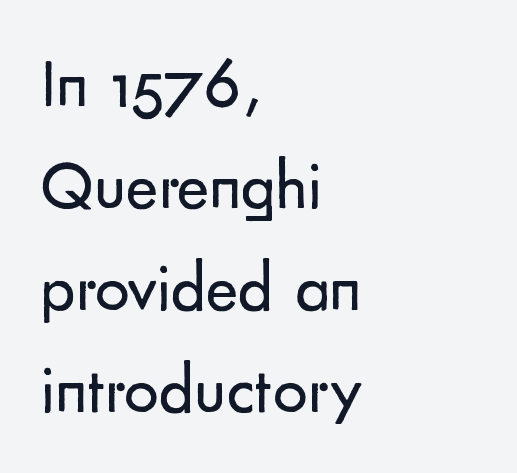
{"serif": "no", "italic": "no", "bold": "no", "weight": "regular", "width": "normal", "stroke_contrast": "low", "x_height": "small", "monospaced": "no", "underline": "no", "align": "left", "line_spacing": "normal", "line_spacing_ratio": 1.48, "letter_spacing": "normal", "letter_spacing_em": 0.0, "glyph_px": 69}
